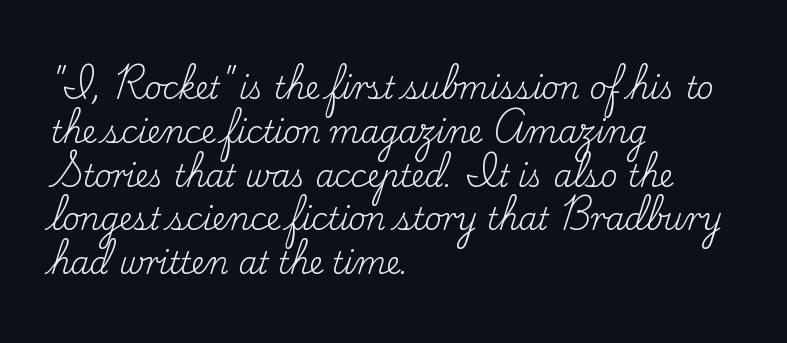
Q: Is the text bold? A: No.
Q: Is the text italic (slanted)? A: Yes.
Q: Is the typeface a serif or a sans-serif typeface? A: Serif.
Q: Is the text underlined? A: No.
Q: How is the paragraph aligned? A: Left-aligned.
Q: Is the spacing between letters normal or unusually wide? A: Normal.
Q: Is the spacing between lines tight, normal or loose? A: Normal.
Q: Width (condensed, normal, or wide)? A: Normal.
Q: Stroke contrast? A: Low.
Q: x-height? A: Small.
Q: Monospaced? A: No.
